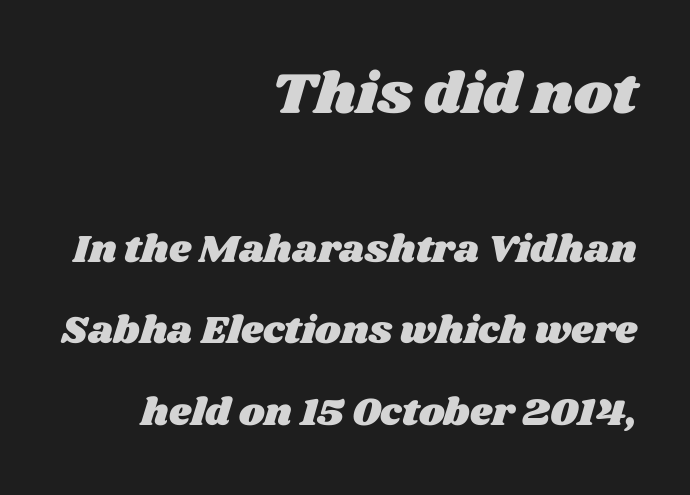
Every row of glyphs terminates at an identical x-position on the right. Decoration check: the copy has no underline. Each letter keeps its own natural width here, so spacing adapts to shape. Tracking value appears to be zero — textbook default spacing. How would I describe the line gaps? Wide and relaxed.
